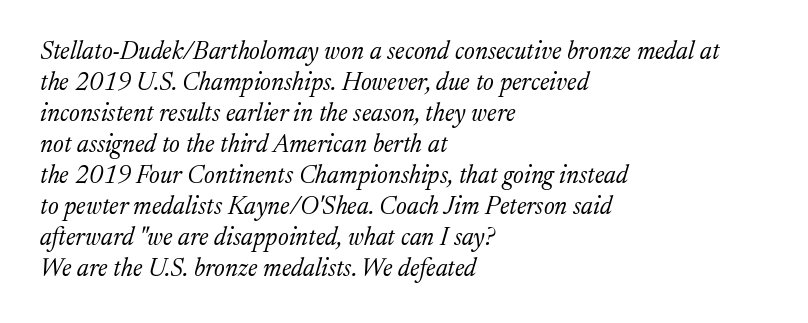
The image shows 25 px text type, italic (leaning right); set left-aligned, line spacing 1.24x, normal letter spacing, not underlined.
